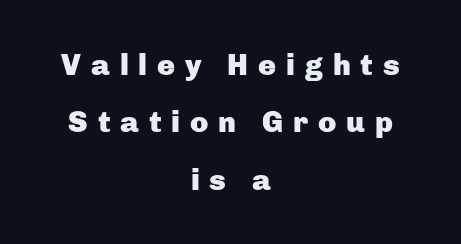
A clean baseline with only descenders dipping below it. Short note: letters widely spaced. Notice how thick the strokes are: this is what a full bold looks like. This rendering uses center alignment, leaving both contours irregular but symmetric.
